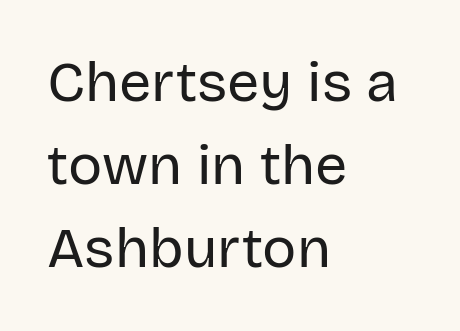
Q: Is the text bold? A: No.
Q: Is the text italic (slanted)? A: No, it is upright.
Q: Is the typeface a serif or a sans-serif typeface? A: Sans-serif.
Q: Is the text underlined? A: No.
Q: How is the paragraph aligned? A: Left-aligned.
Q: Is the spacing between letters normal or unusually wide? A: Normal.
Q: Is the spacing between lines tight, normal or loose? A: Normal.
Q: Width (condensed, normal, or wide)? A: Normal.
Q: Stroke contrast? A: Low.
Q: x-height? A: Large.
Q: Monospaced? A: No.
